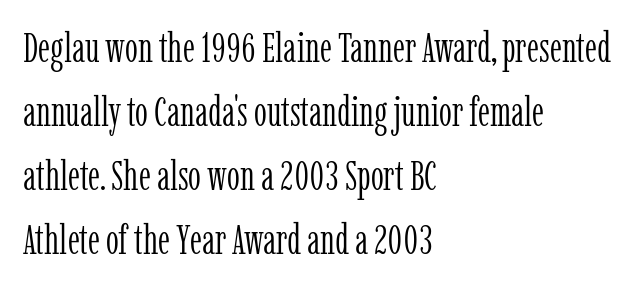
The line texture is even and compact thanks to regular tracking. The specimen omits any rule beneath the text block's lines. Every character sits straight up, as roman type does. The passage shown is typeset with a serif family.
